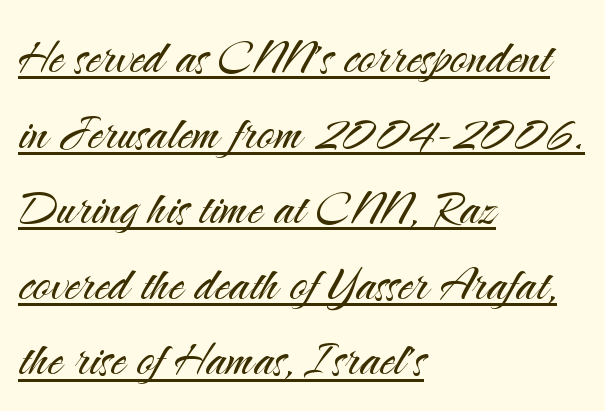
The image shows 60 px light sans-serif type; set left-aligned, normal line spacing (1.26x), normal letter spacing, underlined; medium stroke contrast and a small x-height.
